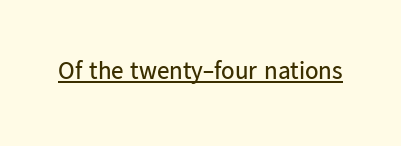
{"italic": "no", "bold": "no", "underline": "yes", "letter_spacing": "normal", "letter_spacing_em": 0.0, "glyph_px": 25}
